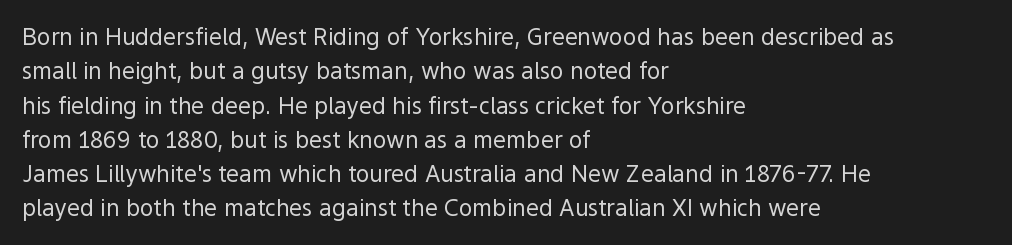
Q: Is the text bold? A: No.
Q: Is the text italic (slanted)? A: No, it is upright.
Q: Is the text underlined? A: No.
Q: How is the paragraph aligned? A: Left-aligned.
Q: Is the spacing between letters normal or unusually wide? A: Normal.
Q: Is the spacing between lines tight, normal or loose? A: Normal.
